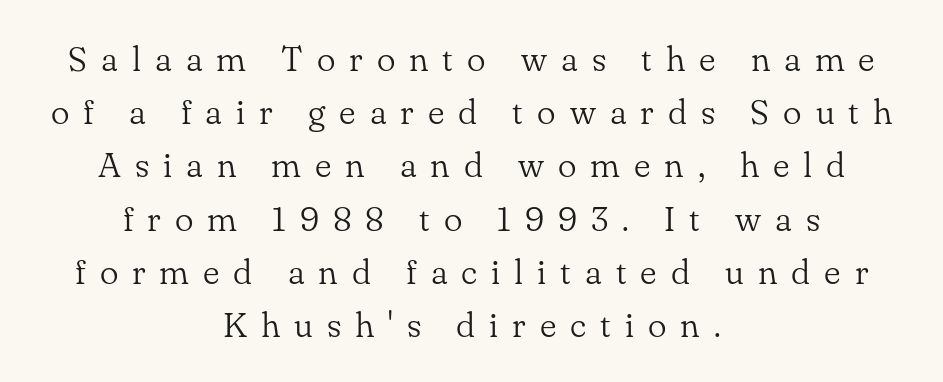
Q: Is the text bold? A: No.
Q: Is the text italic (slanted)? A: No, it is upright.
Q: Is the typeface a serif or a sans-serif typeface? A: Serif.
Q: Is the text underlined? A: No.
Q: How is the paragraph aligned? A: Centered.
Q: Is the spacing between letters normal or unusually wide? A: Unusually wide.
Q: Is the spacing between lines tight, normal or loose? A: Normal.
Q: Width (condensed, normal, or wide)? A: Normal.
Q: Stroke contrast? A: Low.
Q: x-height? A: Small.
Q: Monospaced? A: No.
